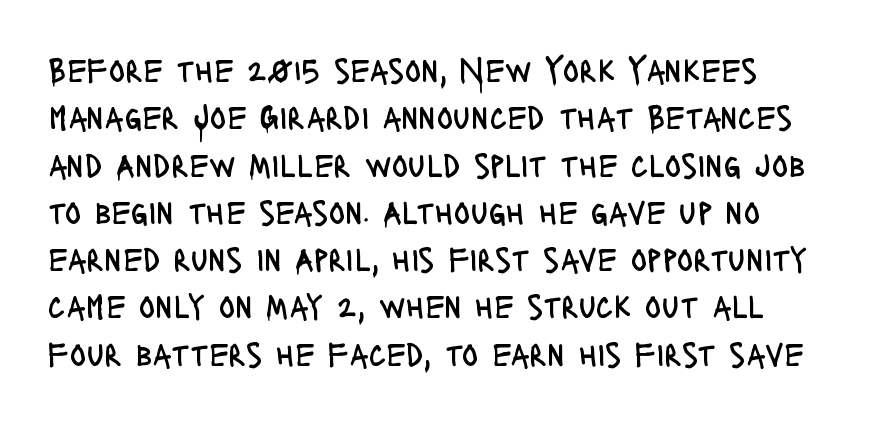
{"serif": "no", "italic": "no", "bold": "no", "weight": "regular", "width": "condensed", "stroke_contrast": "low", "x_height": "large", "monospaced": "no", "underline": "no", "line_spacing": "normal", "line_spacing_ratio": 1.39, "letter_spacing": "normal", "letter_spacing_em": 0.0, "glyph_px": 34}
